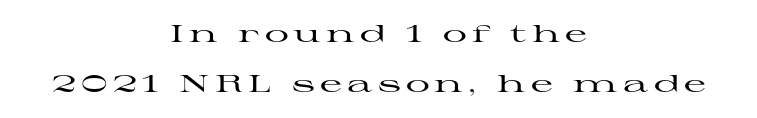
The image shows 24 px text type, upright; set centered, loose line spacing (2.09x), unusually wide letter spacing (+0.22 em), not underlined.
